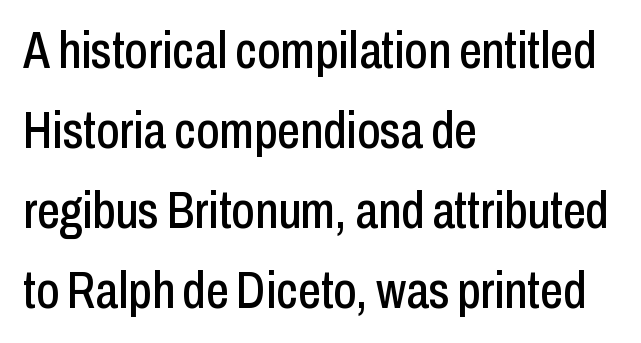
The image shows 51 px condensed sans-serif type, upright; set left-aligned, normal line spacing (1.57x), normal letter spacing, not underlined; low stroke contrast and a medium x-height.
